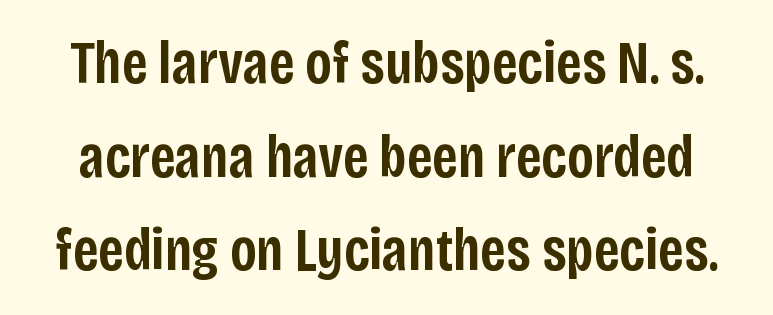
How are the letters spaced? Ordinarily, with no added tracking. Honestly, there is no underline to notice here at all. Bold? Not quite — semibold, heavier than regular but stopping short. Does the lettering tilt? It doesn't — this is upright. Horizontal bands of white between lines are of average thickness. A typesetter would label this face a sans.
